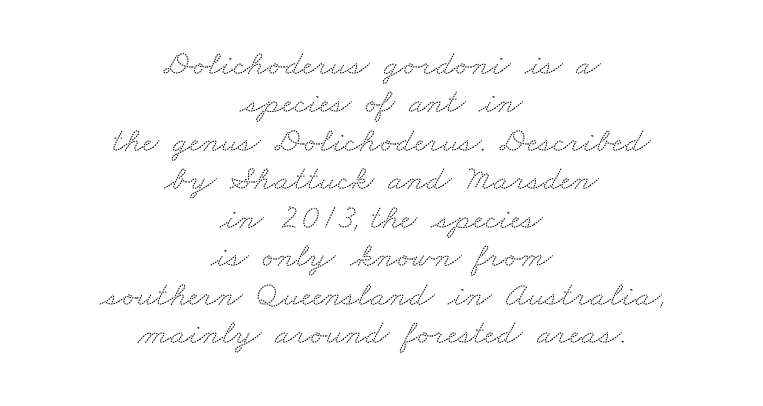
Look at the tracking — it's just the regular setting, nothing added. A typesetter would label this face a serif. These lines huddle together more closely than default settings would place them. The face used here is proportionally spaced, like ordinary book or web type. The zone under the glyphs is completely vacant. Alignment: centered.
